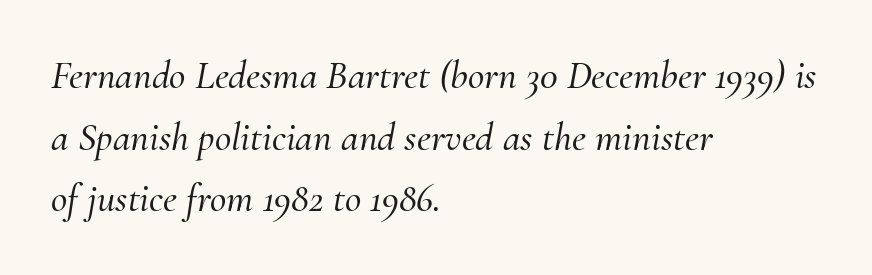
{"serif": "yes", "italic": "yes", "lean": "right", "slant_degrees": 10, "width": "normal", "stroke_contrast": "medium", "x_height": "small", "monospaced": "no", "underline": "no", "align": "left", "line_spacing": "normal", "line_spacing_ratio": 1.54, "letter_spacing": "normal", "letter_spacing_em": 0.0, "glyph_px": 40}
